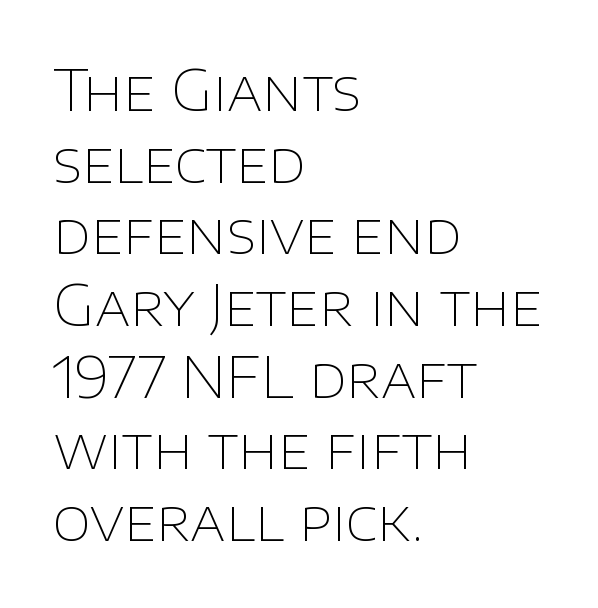
Q: Is the text bold? A: No.
Q: Is the text italic (slanted)? A: No, it is upright.
Q: Is the typeface a serif or a sans-serif typeface? A: Sans-serif.
Q: Is the text underlined? A: No.
Q: How is the paragraph aligned? A: Left-aligned.
Q: Is the spacing between letters normal or unusually wide? A: Normal.
Q: Is the spacing between lines tight, normal or loose? A: Normal.
Q: Width (condensed, normal, or wide)? A: Normal.
Q: Stroke contrast? A: Low.
Q: x-height? A: Large.
Q: Monospaced? A: No.
